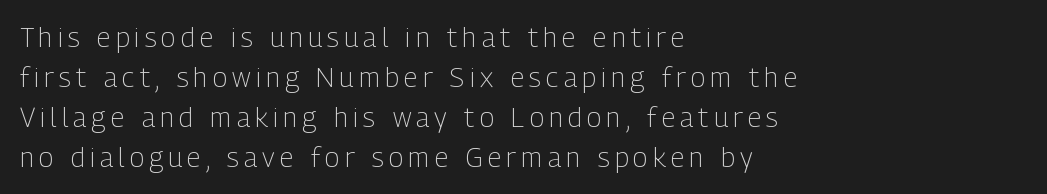
Q: Is the text bold? A: No.
Q: Is the text italic (slanted)? A: No, it is upright.
Q: Is the text underlined? A: No.
Q: How is the paragraph aligned? A: Left-aligned.
Q: Is the spacing between lines tight, normal or loose? A: Normal.
